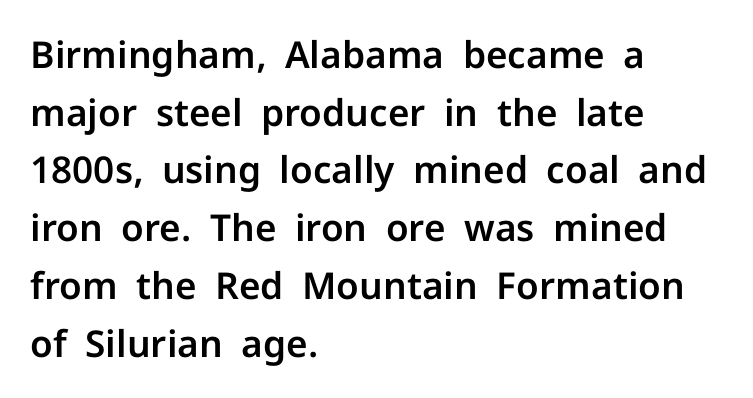
Q: Is the text italic (slanted)? A: No, it is upright.
Q: Is the typeface a serif or a sans-serif typeface? A: Sans-serif.
Q: Is the text underlined? A: No.
Q: How is the paragraph aligned? A: Left-aligned.
Q: Is the spacing between letters normal or unusually wide? A: Normal.
Q: Is the spacing between lines tight, normal or loose? A: Normal.
Q: Width (condensed, normal, or wide)? A: Normal.
Q: Stroke contrast? A: Low.
Q: x-height? A: Medium.
Q: Monospaced? A: No.
